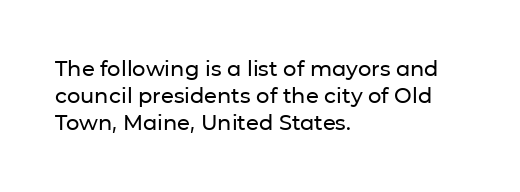
The image shows 21 px text type, upright; set left-aligned, normal line spacing (1.29x), normal letter spacing, not underlined.
